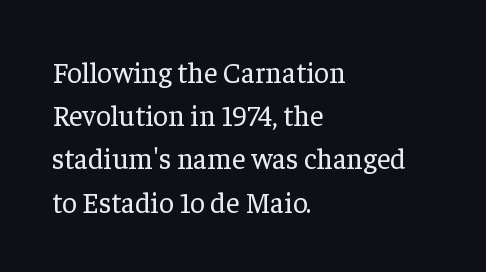
The image shows 29 px regular-weight serif type, upright; set left-aligned, normal line spacing (1.49x), normal letter spacing, not underlined; low stroke contrast and a medium x-height.
